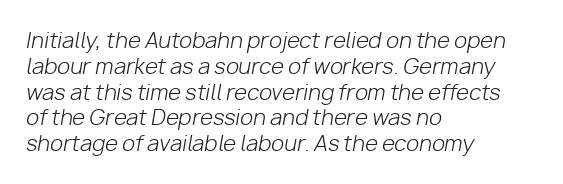
The image shows 21 px text type, italic (leaning right); set left-aligned, line spacing 1.23x, normal letter spacing, not underlined.
